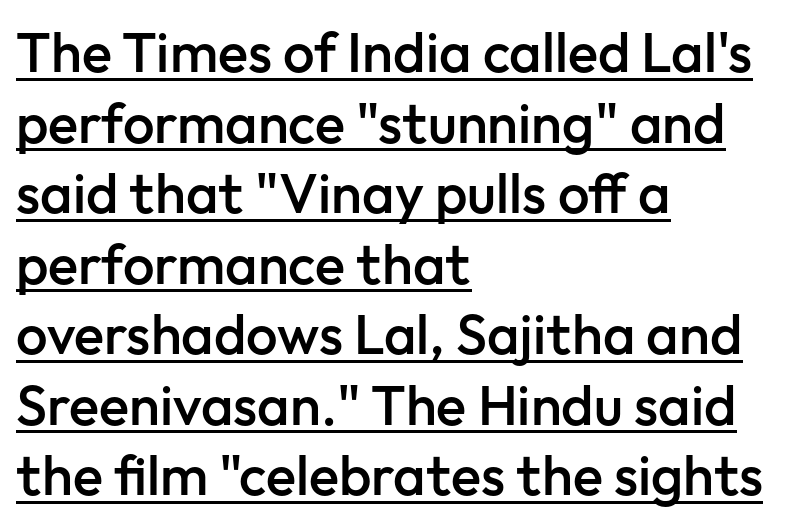
The image shows 56 px semibold sans-serif type, upright; set left-aligned, normal line spacing (1.26x), normal letter spacing, underlined; low stroke contrast and a medium x-height.
